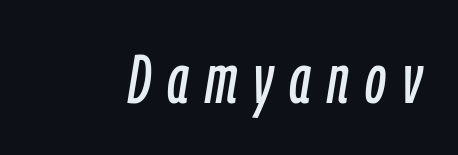
Check the space under the baseline: it is left empty. Words appear elongated and porous because spacing is wide. The passage shown is typed in a proportional face where columns would drift. The rendering applies a slant to the glyphs.
